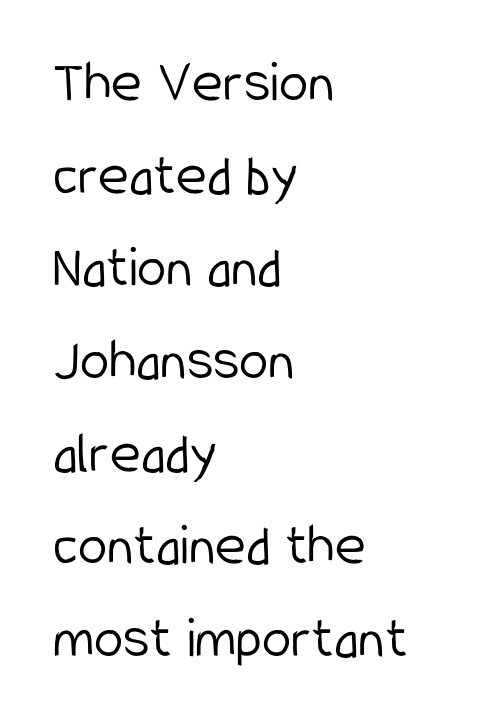
Letterform terminals end flat and unadorned throughout the passage. Stroke mass is kept to a normal reading level or below. Whoever set this chose a conventional vertical rhythm. Where is the straight margin? On the left.
